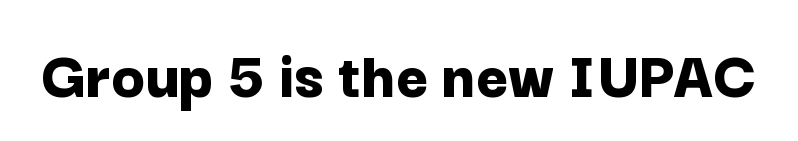
The type sits square on the baseline with zero lean. The sample has been set heavy, in full bold. These lines are rendered in a variable-pitch font. Font category for this specimen: sans-serif. Clear beneath every line of the passage. The letterforms sit shoulder to shoulder at normal distance.
